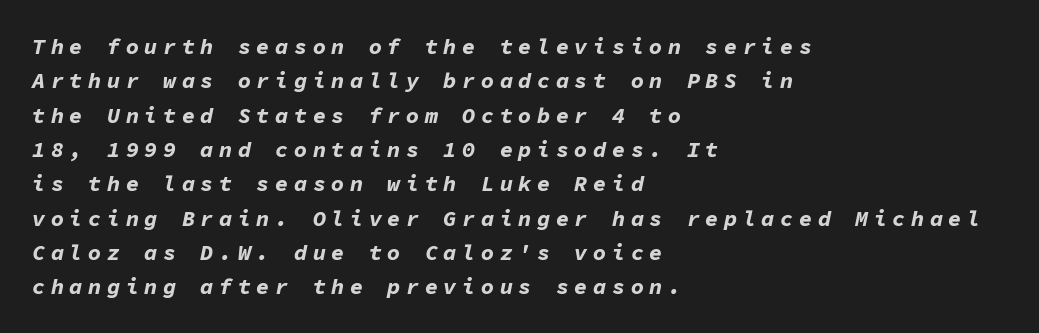
A bare baseline throughout the passage. Does extra space separate the letters? Yes, quite a lot of it. Summary of weight: heavy, a full bold. A typesetter would call this leading conventional body-copy spacing. In terms of posture, this sample is oblique.
